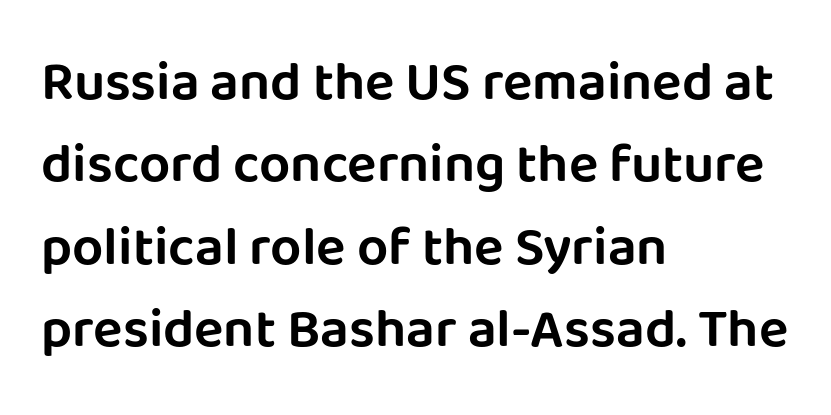
The image shows 55 px sans-serif type, upright; set left-aligned, normal line spacing (1.5x), normal letter spacing, not underlined; low stroke contrast and a large x-height.
